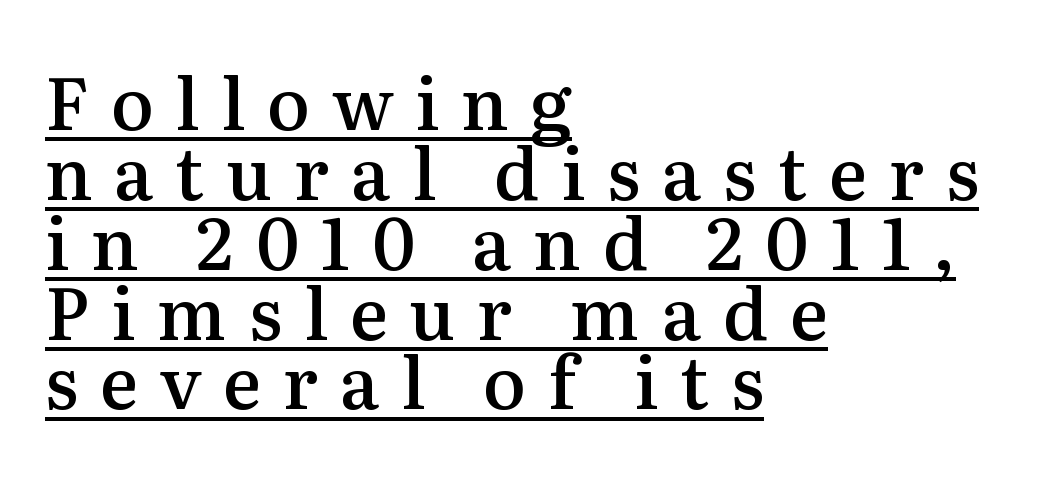
The image shows 72 px semibold serif type, upright; set left-aligned, tight line spacing (0.97x), unusually wide letter spacing (+0.3 em), underlined; medium stroke contrast and a medium x-height.
